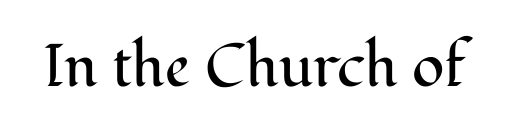
The image shows 60 px regular-weight serif type, upright; set normal letter spacing, not underlined; medium stroke contrast and a medium x-height.
